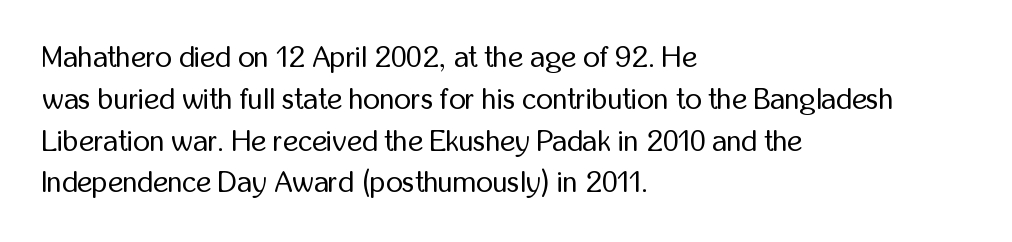
Vertically, the passage feels balanced, rows spaced as you'd expect. This sample uses plain, unmodified letter spacing. Character widths vary here, with narrow letters taking less room than wide ones. A bare baseline throughout the passage.
